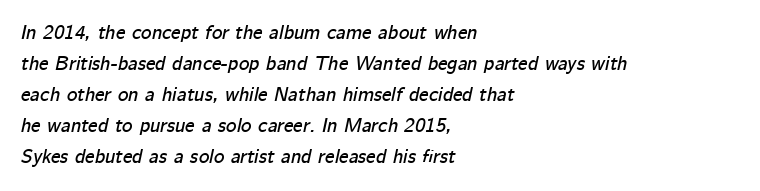
The image shows 20 px text type, italic (leaning right); set left-aligned, normal line spacing (1.55x), normal letter spacing, not underlined.
